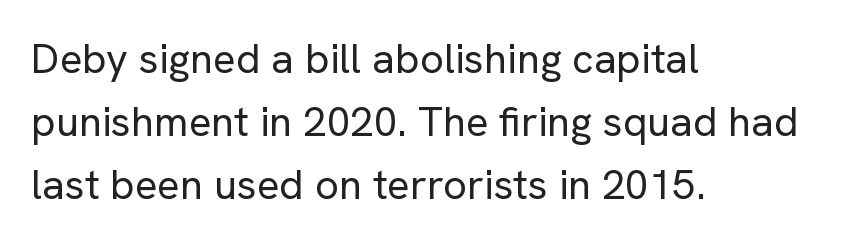
The letterforms sit at book weight or below. The paragraph shown leans on its left margin. Caption: standard tracking, unaltered. Upright lettering throughout. You can tell from the bare stems that sans-serif type was used. Lines of text with bare space underneath.
